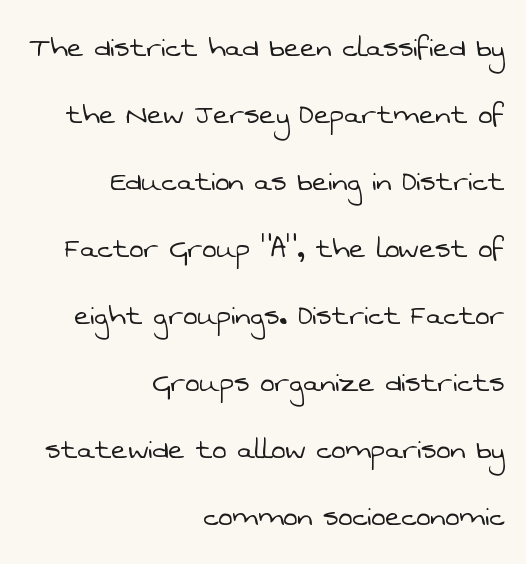
{"serif": "no", "bold": "no", "weight": "light", "width": "normal", "stroke_contrast": "low", "x_height": "medium", "monospaced": "no", "underline": "no", "align": "right", "line_spacing": "loose", "line_spacing_ratio": 1.97, "letter_spacing": "normal", "letter_spacing_em": 0.0, "glyph_px": 34}
